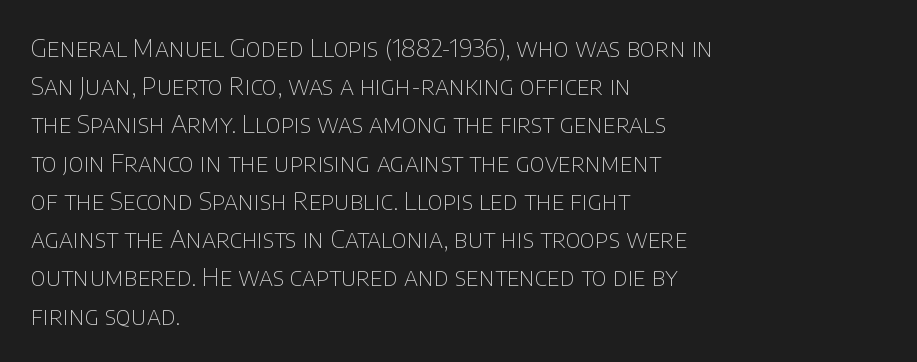
The image shows 25 px text type, upright; set left-aligned, normal line spacing (1.53x), normal letter spacing, not underlined.
